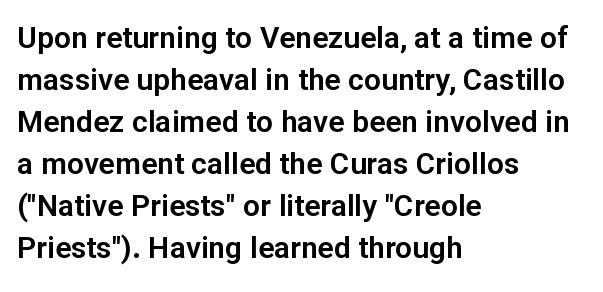
Q: Is the text italic (slanted)? A: No, it is upright.
Q: Is the typeface a serif or a sans-serif typeface? A: Sans-serif.
Q: Is the text underlined? A: No.
Q: How is the paragraph aligned? A: Left-aligned.
Q: Is the spacing between letters normal or unusually wide? A: Normal.
Q: Is the spacing between lines tight, normal or loose? A: Normal.
Q: Width (condensed, normal, or wide)? A: Normal.
Q: Stroke contrast? A: Low.
Q: x-height? A: Medium.
Q: Monospaced? A: No.
